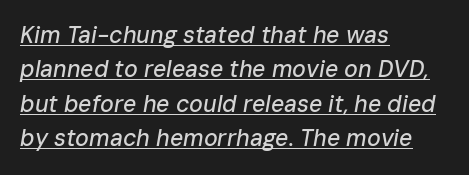
These characters rest on top of a visible drawn line. Quick note: interline space is typical. The line texture is even and compact thanks to regular tracking. Italic? Definitely — the glyphs are oblique. Typeset ragged right — the left edge is the straight one.
